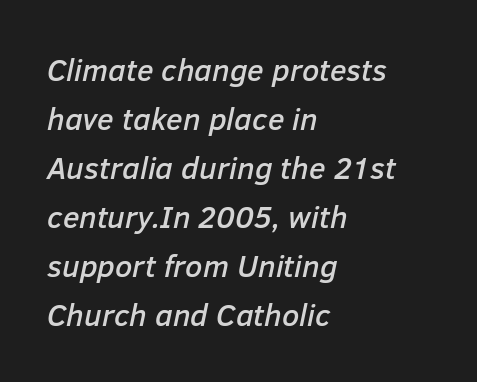
Q: Is the text italic (slanted)? A: Yes, it leans right by about 12 degrees.
Q: Is the text underlined? A: No.
Q: How is the paragraph aligned? A: Left-aligned.
Q: Is the spacing between letters normal or unusually wide? A: Normal.
Q: Is the spacing between lines tight, normal or loose? A: Normal.
Q: Width (condensed, normal, or wide)? A: Normal.
Q: Stroke contrast? A: Low.
Q: x-height? A: Medium.
Q: Monospaced? A: No.
